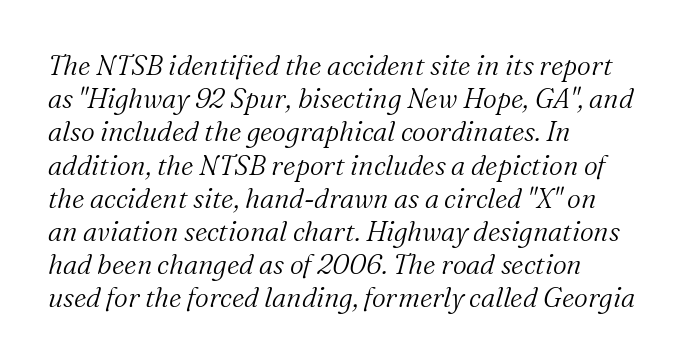
Just letters on the line, the space beneath them empty. Weight: in the light-to-regular range. Honestly, the letter spacing is just normal — you wouldn't notice it. Does the copy run flush right? No — it runs flush left.
